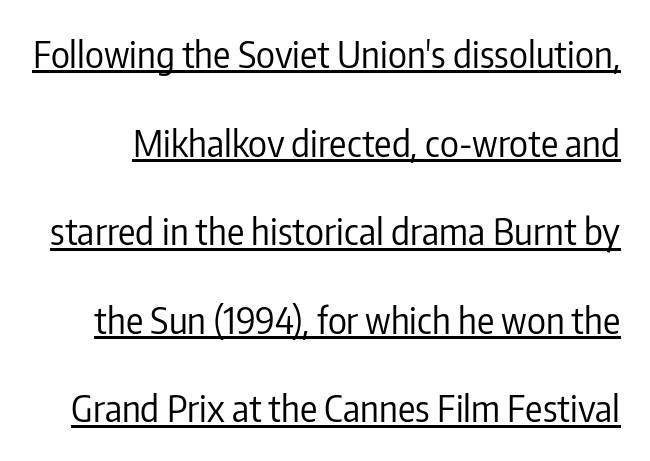
{"serif": "no", "italic": "no", "bold": "no", "weight": "regular", "width": "condensed", "stroke_contrast": "low", "x_height": "medium", "monospaced": "no", "underline": "yes", "line_spacing": "loose", "line_spacing_ratio": 2.46, "letter_spacing": "normal", "letter_spacing_em": 0.0, "glyph_px": 36}
